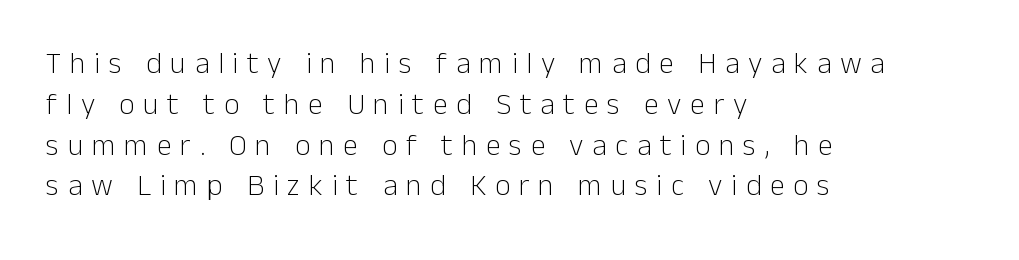
Think of a printed novel: that variable character pitch is what you see here. Substantial extra tracking has been applied to these lines. Quick note: not italic, upright. The words here are not underlined. This sample uses a sans-serif face. Summary of vertical rhythm: regular, with standard interline spacing.
